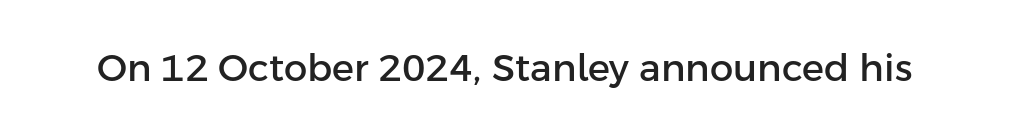
{"serif": "no", "italic": "no", "width": "normal", "stroke_contrast": "low", "x_height": "medium", "monospaced": "no", "underline": "no", "letter_spacing": "normal", "letter_spacing_em": 0.0, "glyph_px": 37}
